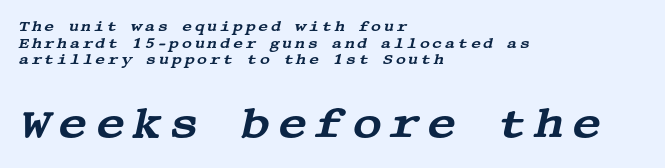
Q: Is the text italic (slanted)? A: Yes, it leans right by about 13 degrees.
Q: Is the typeface a serif or a sans-serif typeface? A: Serif.
Q: Is the text underlined? A: No.
Q: How is the paragraph aligned? A: Left-aligned.
Q: Which block of text is set in a larger size, the first (top) or the second (bottom)? A: The second (bottom) one.
Q: Width (condensed, normal, or wide)? A: Wide.
Q: Stroke contrast? A: Medium.
Q: x-height? A: Large.
